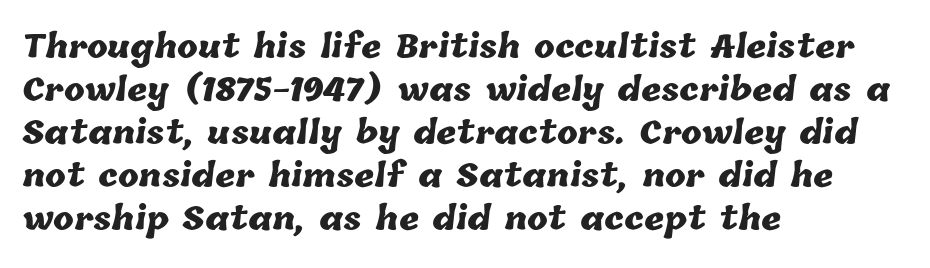
Q: Is the text bold? A: Yes.
Q: Is the text underlined? A: No.
Q: How is the paragraph aligned? A: Left-aligned.
Q: Is the spacing between letters normal or unusually wide? A: Normal.
Q: Is the spacing between lines tight, normal or loose? A: Normal.
Q: Width (condensed, normal, or wide)? A: Normal.
Q: Stroke contrast? A: Low.
Q: x-height? A: Medium.
Q: Monospaced? A: No.
